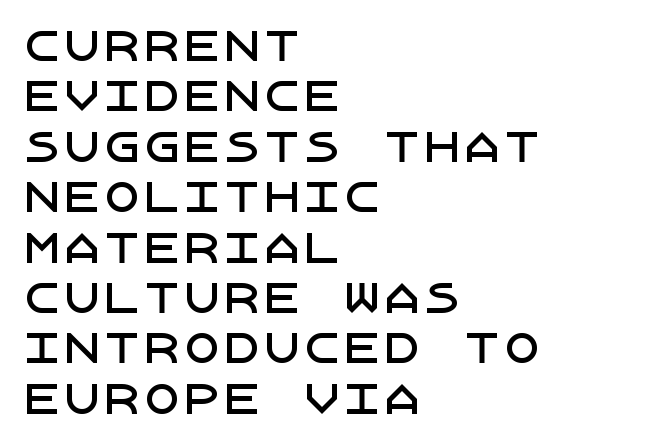
A bare baseline throughout the passage. Nobody touched the tracking dial on this one. Teacher's note: observe the even left margin — that is flush-left alignment. Posture: straight, roman, zero tilt.
